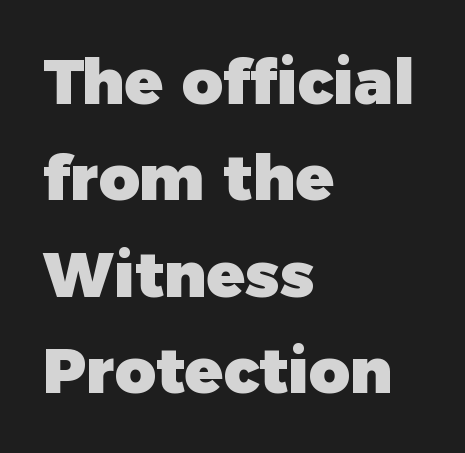
The image shows 63 px heavy sans-serif type, upright; set left-aligned, normal line spacing (1.53x), normal letter spacing, not underlined; low stroke contrast and a medium x-height.
